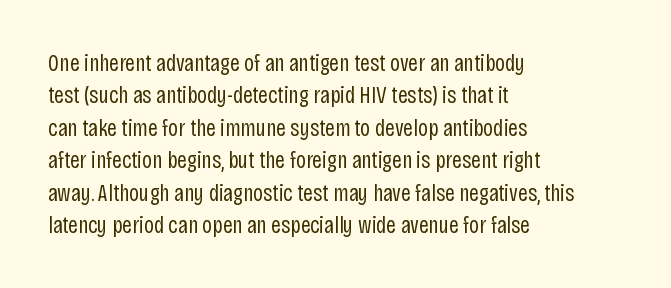
Q: Is the text bold? A: No.
Q: Is the text italic (slanted)? A: No, it is upright.
Q: Is the text underlined? A: No.
Q: How is the paragraph aligned? A: Left-aligned.
Q: Is the spacing between letters normal or unusually wide? A: Normal.
Q: Is the spacing between lines tight, normal or loose? A: Normal.
